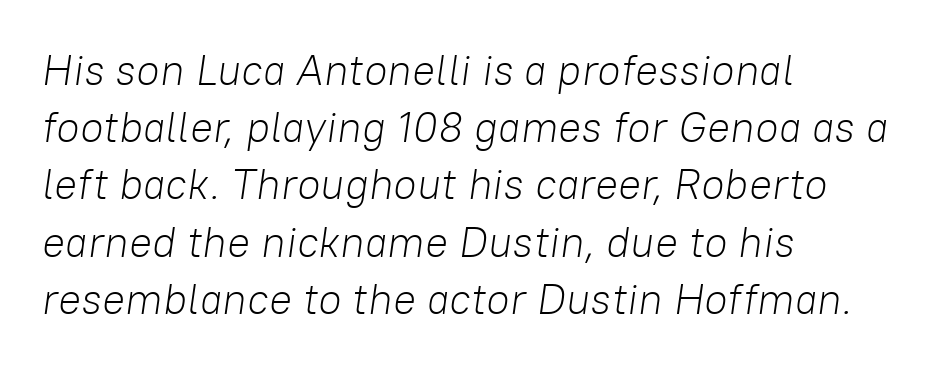
{"italic": "yes", "lean": "right", "slant_degrees": 8, "bold": "no", "weight": "light", "width": "normal", "stroke_contrast": "low", "x_height": "medium", "monospaced": "no", "underline": "no", "align": "left", "line_spacing": "normal", "line_spacing_ratio": 1.33, "letter_spacing": "normal", "letter_spacing_em": 0.0, "glyph_px": 43}
